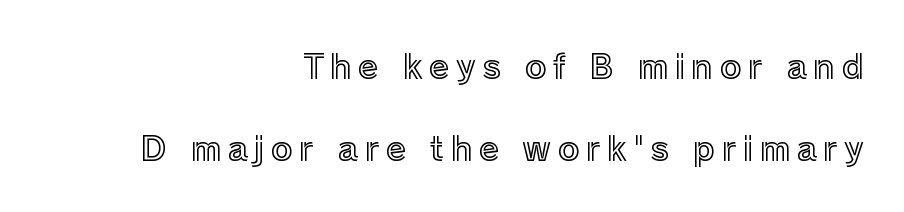
Q: Is the text italic (slanted)? A: No, it is upright.
Q: Is the text underlined? A: No.
Q: How is the paragraph aligned? A: Right-aligned.
Q: Is the spacing between lines tight, normal or loose? A: Loose.
Q: Width (condensed, normal, or wide)? A: Normal.
Q: x-height? A: Medium.
Q: Monospaced? A: No.
